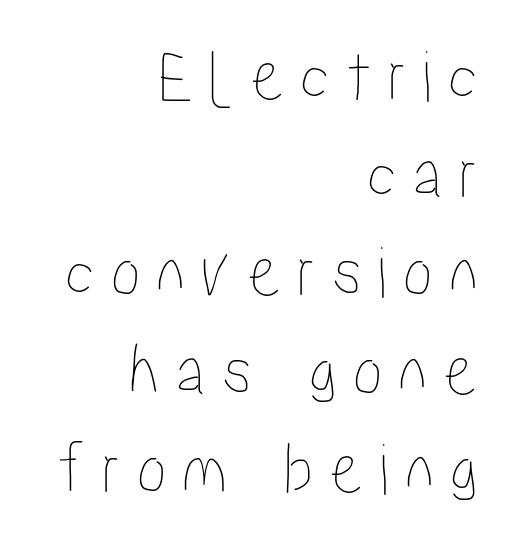
Q: Is the text italic (slanted)? A: No, it is upright.
Q: Is the text underlined? A: No.
Q: How is the paragraph aligned? A: Right-aligned.
Q: Is the spacing between letters normal or unusually wide? A: Unusually wide.
Q: Is the spacing between lines tight, normal or loose? A: Normal.
Q: Width (condensed, normal, or wide)? A: Condensed.
Q: Stroke contrast? A: Low.
Q: x-height? A: Medium.
Q: Monospaced? A: No.
